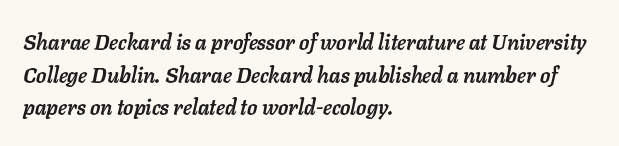
The image shows 21 px bold type, italic (leaning right); set left-aligned, normal line spacing (1.55x), normal letter spacing, not underlined.
